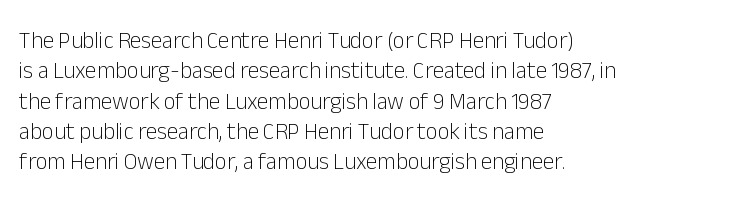
The image shows 23 px text type, upright; set left-aligned, normal line spacing (1.32x), normal letter spacing, not underlined.
